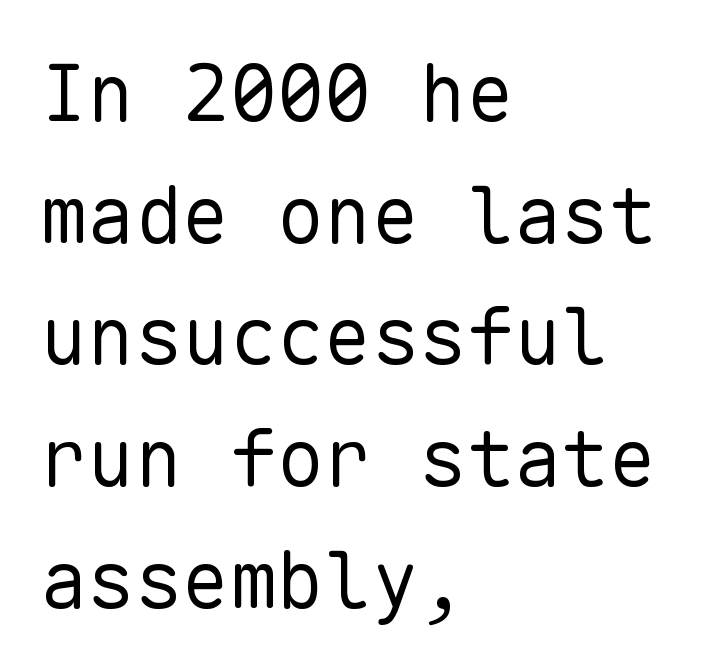
Q: Is the text bold? A: No.
Q: Is the text italic (slanted)? A: No, it is upright.
Q: Is the typeface a serif or a sans-serif typeface? A: Sans-serif.
Q: Is the text underlined? A: No.
Q: How is the paragraph aligned? A: Left-aligned.
Q: Is the spacing between letters normal or unusually wide? A: Normal.
Q: Is the spacing between lines tight, normal or loose? A: Normal.
Q: Width (condensed, normal, or wide)? A: Normal.
Q: Stroke contrast? A: Low.
Q: x-height? A: Medium.
Q: Monospaced? A: Yes.
